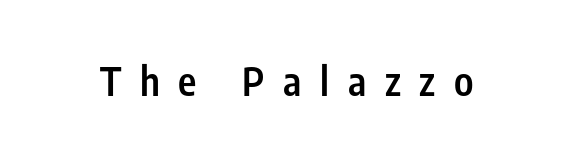
Q: Is the text bold? A: Semi-bold.
Q: Is the text italic (slanted)? A: No, it is upright.
Q: Is the typeface a serif or a sans-serif typeface? A: Sans-serif.
Q: Is the text underlined? A: No.
Q: Is the spacing between letters normal or unusually wide? A: Unusually wide.
Q: Width (condensed, normal, or wide)? A: Condensed.
Q: Stroke contrast? A: Low.
Q: x-height? A: Medium.
Q: Monospaced? A: No.
